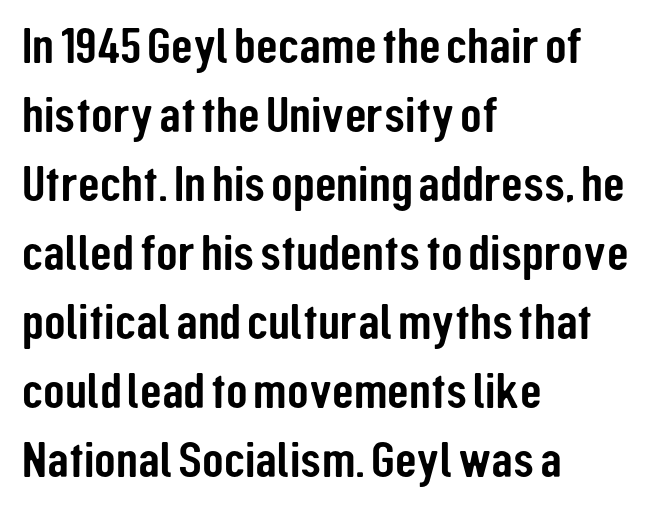
Q: Is the text italic (slanted)? A: No, it is upright.
Q: Is the typeface a serif or a sans-serif typeface? A: Sans-serif.
Q: Is the text underlined? A: No.
Q: How is the paragraph aligned? A: Left-aligned.
Q: Is the spacing between letters normal or unusually wide? A: Normal.
Q: Is the spacing between lines tight, normal or loose? A: Normal.
Q: Width (condensed, normal, or wide)? A: Condensed.
Q: Stroke contrast? A: Low.
Q: x-height? A: Medium.
Q: Monospaced? A: No.
